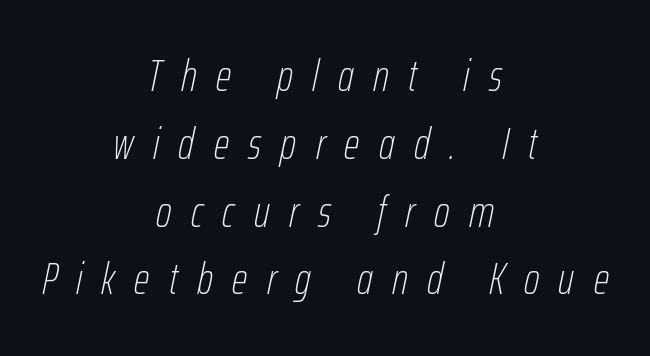
Check under the words: just untouched page. In CSS terms this would be text-align: center. Character widths vary here, with narrow letters taking less room than wide ones. The typography opts for an oblique posture over an upright one. On a weight scale, this lands at 450 or below.
